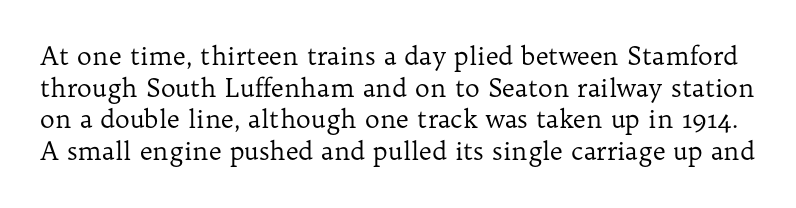
{"italic": "no", "bold": "no", "underline": "no", "line_spacing": "normal", "line_spacing_ratio": 1.27, "letter_spacing": "normal", "letter_spacing_em": 0.0, "glyph_px": 25}
